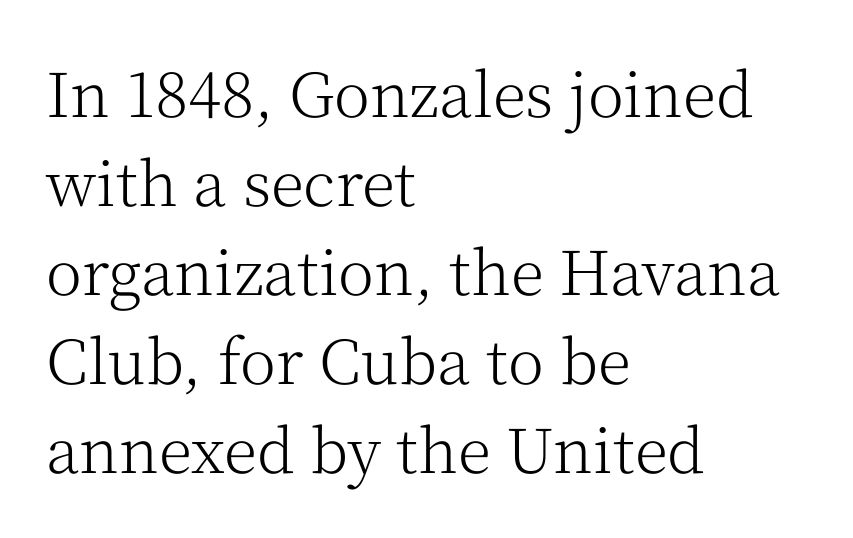
The image shows 61 px light serif type, upright; set left-aligned, normal line spacing (1.46x), normal letter spacing, not underlined; medium stroke contrast and a medium x-height.
